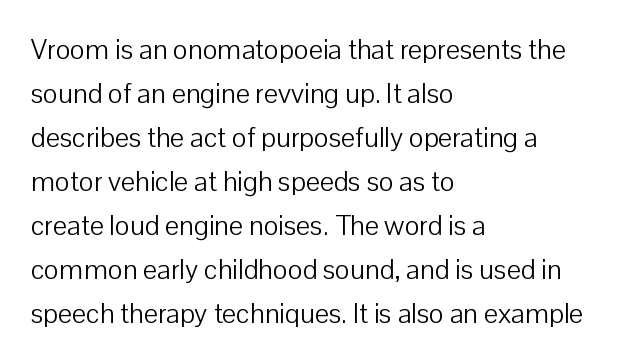
The image shows 28 px light sans-serif type, upright; set left-aligned, normal line spacing (1.57x), normal letter spacing, not underlined; low stroke contrast and a medium x-height.
